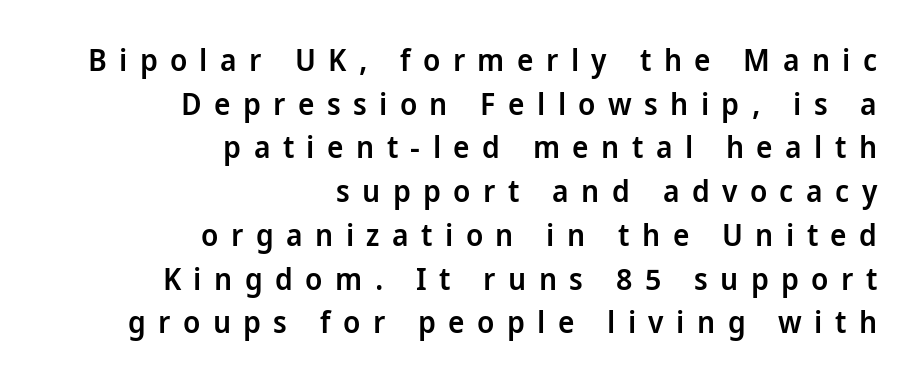
{"serif": "no", "italic": "no", "bold": "semi", "weight": "semibold", "width": "condensed", "stroke_contrast": "low", "x_height": "large", "monospaced": "no", "underline": "no", "align": "right", "line_spacing": "normal", "line_spacing_ratio": 1.41, "letter_spacing": "wide", "letter_spacing_em": 0.4, "glyph_px": 31}
